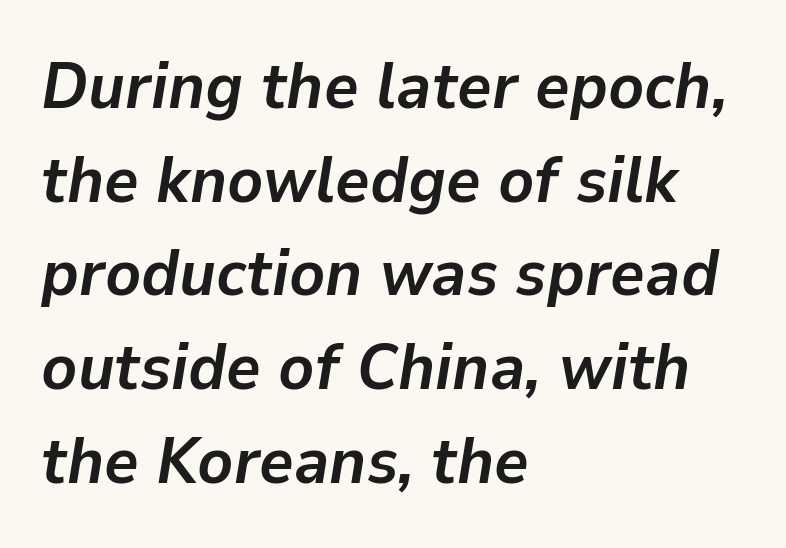
The image shows 66 px semibold type, italic (leaning right); set left-aligned, normal line spacing (1.42x), normal letter spacing, not underlined; low stroke contrast and a medium x-height.
